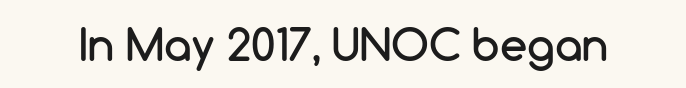
The image shows 44 px sans-serif type, upright; set normal letter spacing, not underlined; low stroke contrast and a medium x-height.
